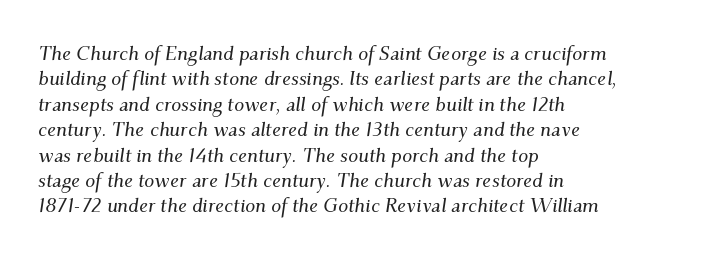
Rendered with sloped, italic letterforms. Here the glyphs are tracked normally, forming tight word shapes. One glance says typical: line gaps are just what's usual. Horizontal alignment here is leftward, the default for most running prose.
